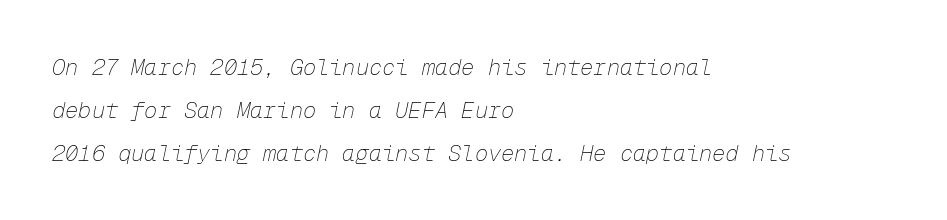
{"italic": "yes", "lean": "right", "slant_degrees": 12, "bold": "no", "underline": "no", "align": "left", "line_spacing": "loose", "line_spacing_ratio": 1.95, "letter_spacing": "normal", "letter_spacing_em": 0.0, "glyph_px": 22}
